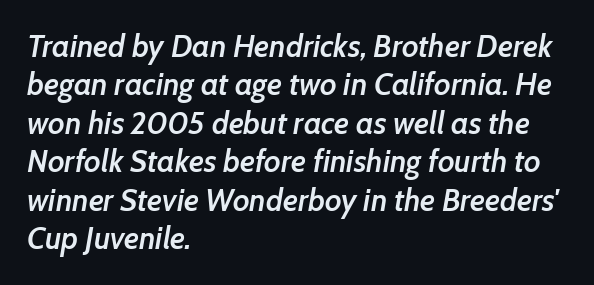
The image shows 31 px semibold type, italic (leaning right); set left-aligned, line spacing 1.24x, normal letter spacing, not underlined; low stroke contrast and a medium x-height.
